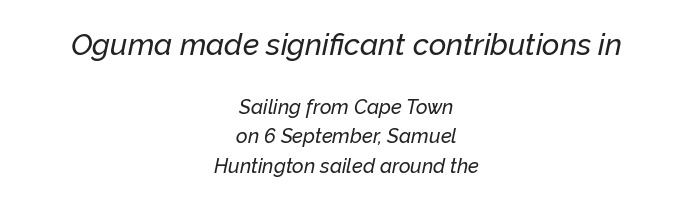
The image shows 30 px text type, italic (leaning right); set centered, normal line spacing (1.49x), normal letter spacing, not underlined; the first (top) block is 1.5x larger; low stroke contrast and a medium x-height.
